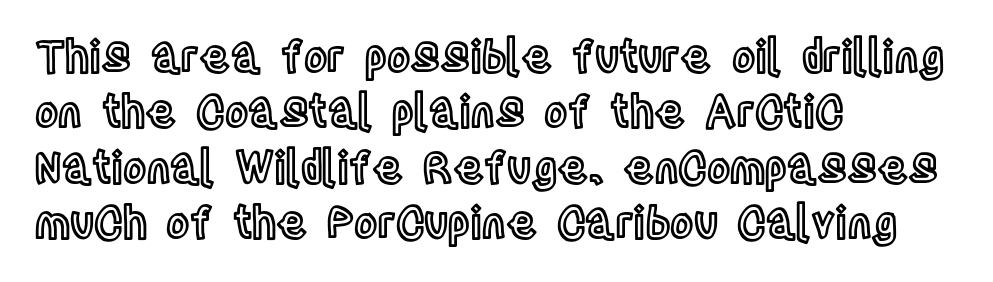
{"italic": "no", "width": "condensed", "x_height": "large", "monospaced": "no", "underline": "no", "align": "left", "line_spacing": "normal", "line_spacing_ratio": 1.26, "letter_spacing": "normal", "letter_spacing_em": 0.0, "glyph_px": 44}
